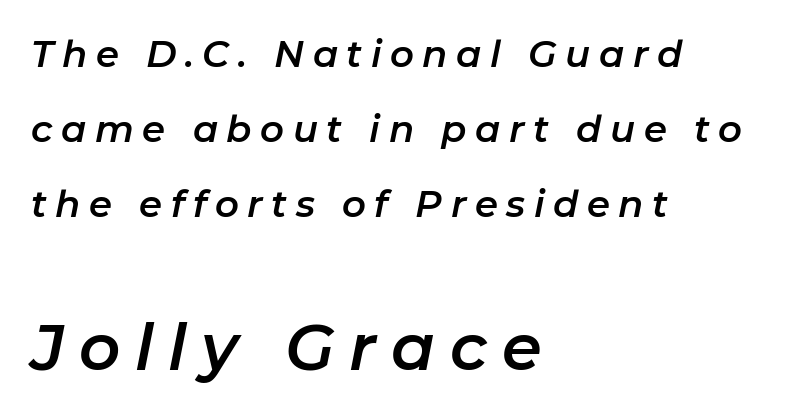
The image shows 64 px text type, italic (leaning right); set left-aligned, loose line spacing (2.03x), unusually wide letter spacing (+0.23 em), not underlined; the second (bottom) block is 1.73x larger; low stroke contrast and a medium x-height.
